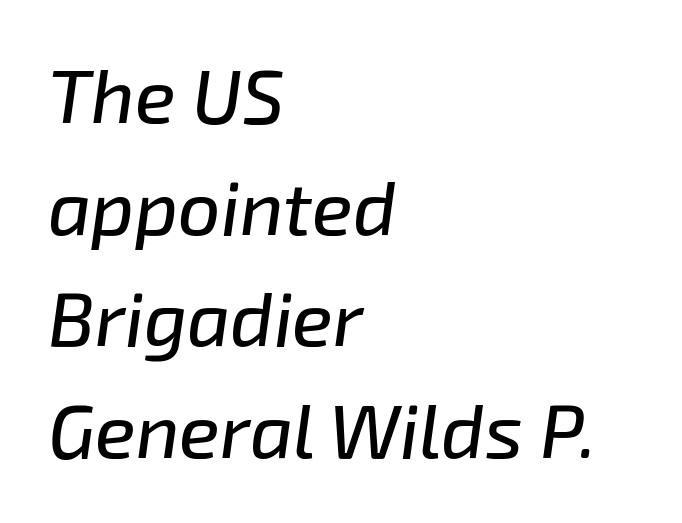
Q: Is the text italic (slanted)? A: Yes, it leans right by about 8 degrees.
Q: Is the text underlined? A: No.
Q: How is the paragraph aligned? A: Left-aligned.
Q: Is the spacing between letters normal or unusually wide? A: Normal.
Q: Is the spacing between lines tight, normal or loose? A: Normal.
Q: Width (condensed, normal, or wide)? A: Normal.
Q: Stroke contrast? A: Low.
Q: x-height? A: Medium.
Q: Monospaced? A: No.
